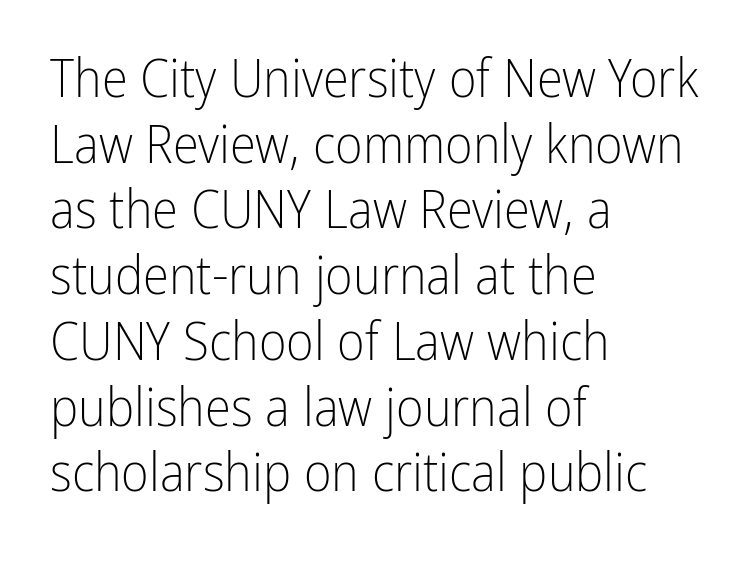
Each letter keeps its own natural width here, so spacing adapts to shape. Tracking value appears to be zero — textbook default spacing. The baseline area is clear. In terms of posture, this sample is upright. These glyphs show unthickened strokes, regular width or finer.
